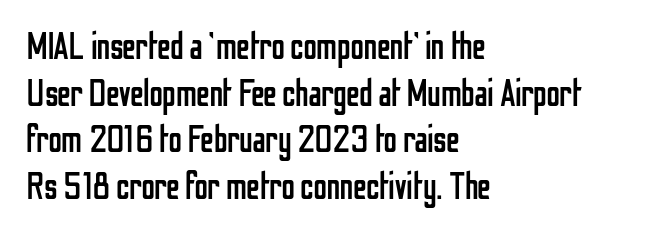
{"serif": "no", "italic": "no", "bold": "no", "weight": "regular", "width": "condensed", "stroke_contrast": "low", "x_height": "medium", "monospaced": "no", "underline": "no", "align": "left", "line_spacing_ratio": 1.23, "letter_spacing": "normal", "letter_spacing_em": 0.0, "glyph_px": 38}
